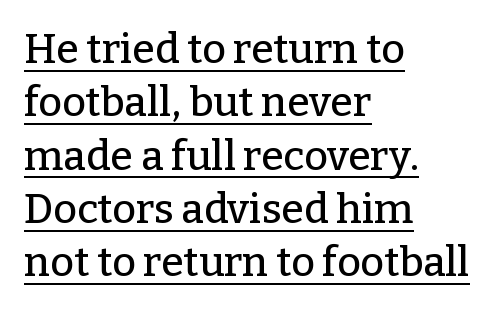
{"serif": "yes", "italic": "no", "width": "normal", "stroke_contrast": "low", "x_height": "medium", "monospaced": "no", "underline": "yes", "align": "left", "line_spacing": "normal", "line_spacing_ratio": 1.3, "letter_spacing": "normal", "letter_spacing_em": 0.0, "glyph_px": 41}
